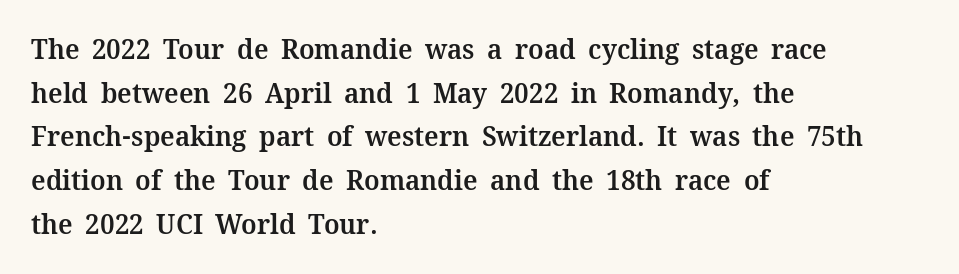
Unmarked baselines from the first word to the last. The designer went with a serif here, giving each stem small feet. Spacing verdict: proportional, widths tailored to each character. Students, observe: this is what conventionally led text looks like. Is there any slant? The stems are plumb. Standard letterfit; no display-style spreading of the glyphs.
